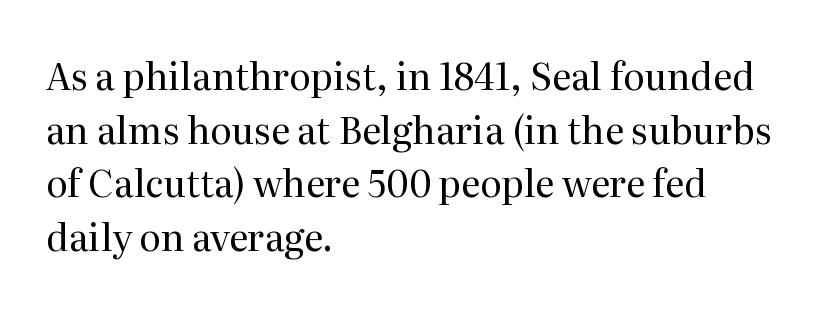
{"serif": "yes", "italic": "no", "bold": "no", "weight": "regular", "width": "normal", "stroke_contrast": "medium", "x_height": "medium", "monospaced": "no", "underline": "no", "align": "left", "line_spacing": "normal", "line_spacing_ratio": 1.45, "letter_spacing": "normal", "letter_spacing_em": 0.0, "glyph_px": 37}
